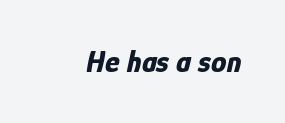
Q: Is the text bold? A: Yes.
Q: Is the text italic (slanted)? A: Yes, it leans right by about 12 degrees.
Q: Is the text underlined? A: No.
Q: Is the spacing between letters normal or unusually wide? A: Normal.
Q: Width (condensed, normal, or wide)? A: Condensed.
Q: Stroke contrast? A: Low.
Q: x-height? A: Medium.
Q: Monospaced? A: No.
